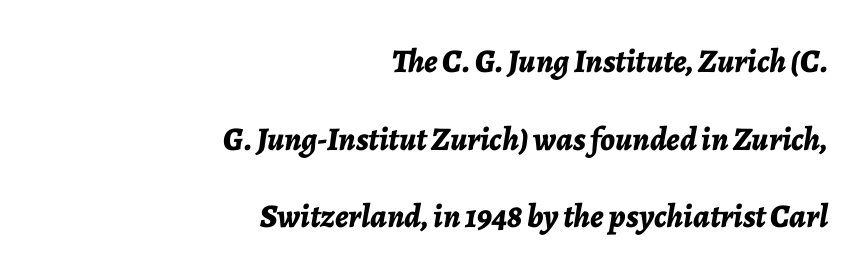
Loosely led — the rows are spread out. Do the characters align in a grid? No, the font is proportional. The strip under each line holds only bare page. A flush-right, rag-left setting is used for this passage. The rendering uses a bold face; every stroke is thick and dark.
